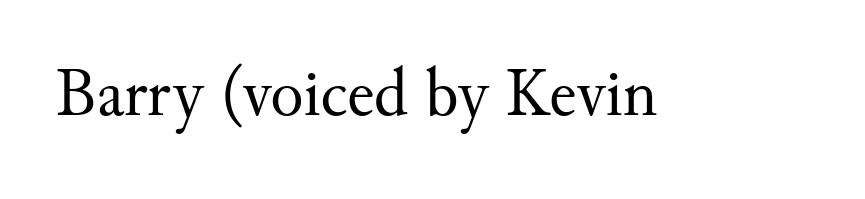
Each letter keeps its own natural width here, so spacing adapts to shape. In terms of letterspacing, this is plain default setting. Underlining? Definitely not there. You can tell from the footed stems that serif type was used.
